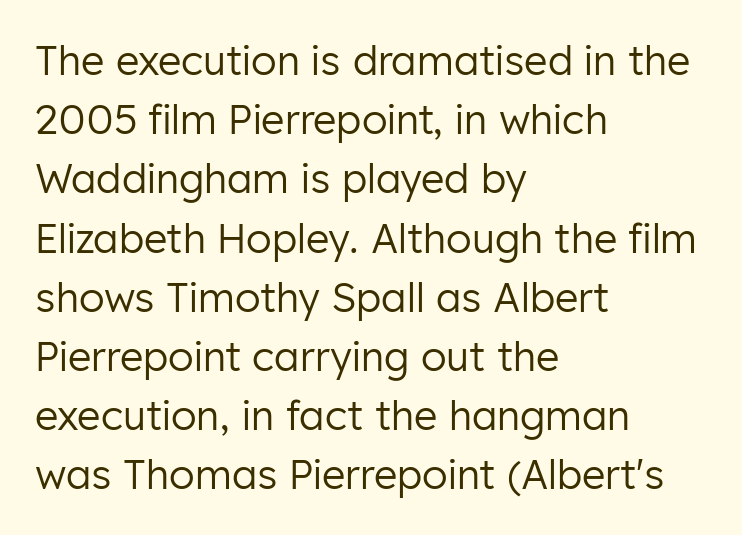
{"serif": "no", "italic": "no", "bold": "no", "weight": "regular", "width": "normal", "stroke_contrast": "low", "x_height": "medium", "monospaced": "no", "underline": "no", "align": "left", "line_spacing": "normal", "line_spacing_ratio": 1.48, "letter_spacing": "normal", "letter_spacing_em": 0.0, "glyph_px": 40}
